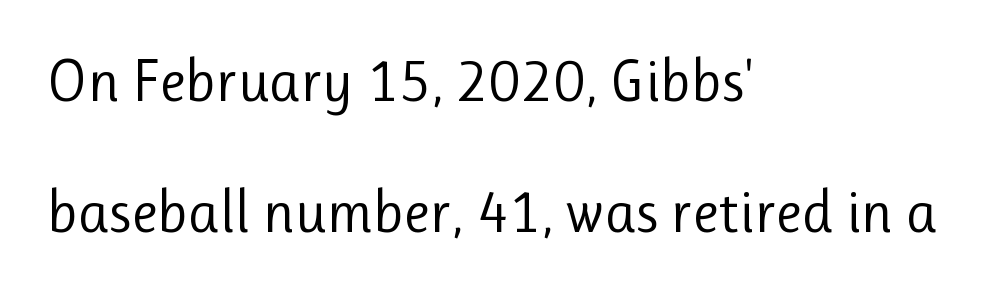
{"serif": "no", "italic": "no", "bold": "no", "weight": "regular", "width": "normal", "stroke_contrast": "low", "x_height": "medium", "monospaced": "no", "underline": "no", "align": "left", "line_spacing": "loose", "line_spacing_ratio": 2.22, "letter_spacing": "normal", "letter_spacing_em": 0.0, "glyph_px": 59}
